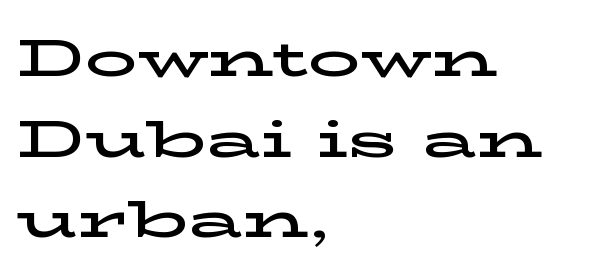
This sample is left-justified, so line endings fall wherever the words run out. Does extra space separate the letters? No, they use regular spacing. Look at the bottom of the vertical strokes: they flare into serifs here. Plain, unruled lines of type.
